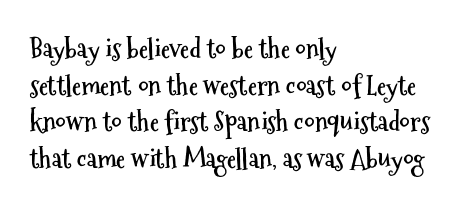
Caption: multi-line text, flush left, ragged right. Look at the tracking — it's just the regular setting, nothing added. Upright lettering throughout. The passage shown is emphatically bold. The passage shown is not underscored anywhere.
